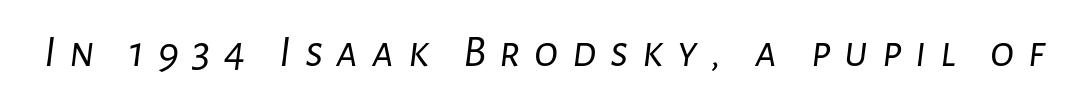
Q: Is the text bold? A: No.
Q: Is the text italic (slanted)? A: Yes, it leans right by about 7 degrees.
Q: Is the text underlined? A: No.
Q: Is the spacing between letters normal or unusually wide? A: Unusually wide.
Q: Width (condensed, normal, or wide)? A: Normal.
Q: Stroke contrast? A: Low.
Q: x-height? A: Medium.
Q: Monospaced? A: No.
